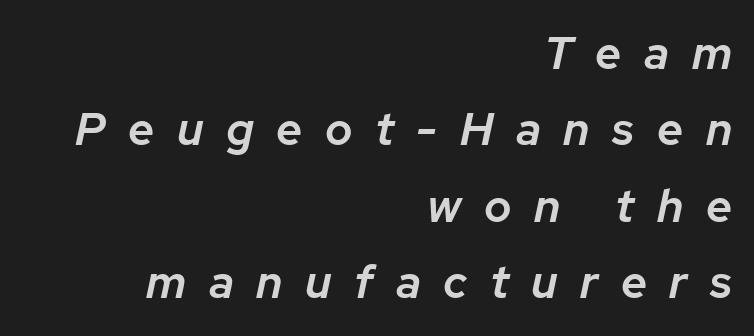
Q: Is the text bold? A: Semi-bold.
Q: Is the text italic (slanted)? A: Yes, it leans right by about 12 degrees.
Q: Is the text underlined? A: No.
Q: How is the paragraph aligned? A: Right-aligned.
Q: Is the spacing between letters normal or unusually wide? A: Unusually wide.
Q: Is the spacing between lines tight, normal or loose? A: Normal.
Q: Width (condensed, normal, or wide)? A: Normal.
Q: Stroke contrast? A: Low.
Q: x-height? A: Medium.
Q: Monospaced? A: No.
